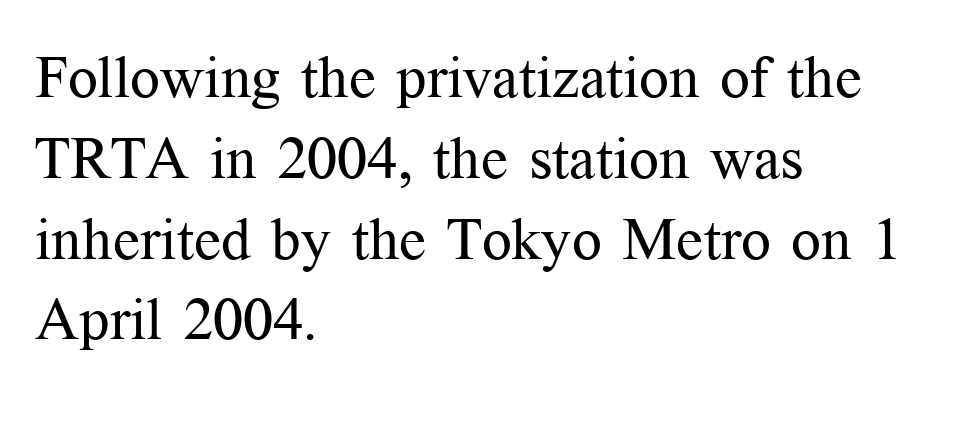
Q: Is the text bold? A: No.
Q: Is the text italic (slanted)? A: No, it is upright.
Q: Is the typeface a serif or a sans-serif typeface? A: Serif.
Q: Is the text underlined? A: No.
Q: How is the paragraph aligned? A: Left-aligned.
Q: Is the spacing between letters normal or unusually wide? A: Normal.
Q: Is the spacing between lines tight, normal or loose? A: Normal.
Q: Width (condensed, normal, or wide)? A: Normal.
Q: Stroke contrast? A: Medium.
Q: x-height? A: Medium.
Q: Monospaced? A: No.
